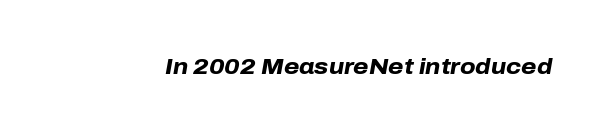
{"italic": "yes", "lean": "right", "slant_degrees": 10, "bold": "yes", "underline": "no", "letter_spacing": "normal", "letter_spacing_em": 0.0, "glyph_px": 22}
